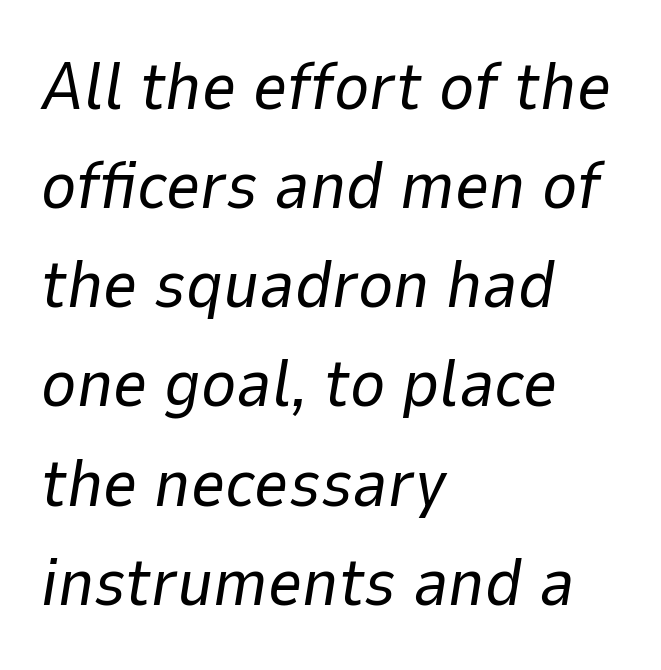
Letter spacing: default. The typeface has the unassuming heft of standard copy or less. The typography opts for an oblique posture over an upright one. The specimen omits any rule beneath the text block's lines.
